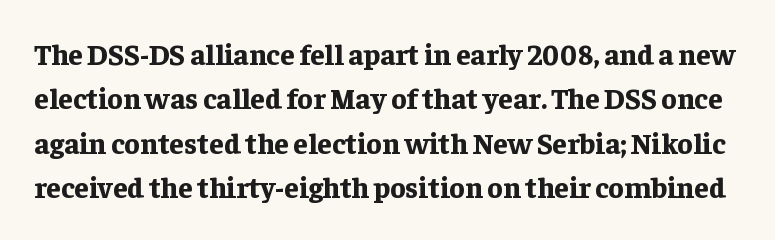
Q: Is the text bold? A: Yes.
Q: Is the text italic (slanted)? A: No, it is upright.
Q: Is the typeface a serif or a sans-serif typeface? A: Serif.
Q: Is the text underlined? A: No.
Q: Is the spacing between letters normal or unusually wide? A: Normal.
Q: Is the spacing between lines tight, normal or loose? A: Normal.
Q: Width (condensed, normal, or wide)? A: Normal.
Q: Stroke contrast? A: Low.
Q: x-height? A: Medium.
Q: Monospaced? A: No.
